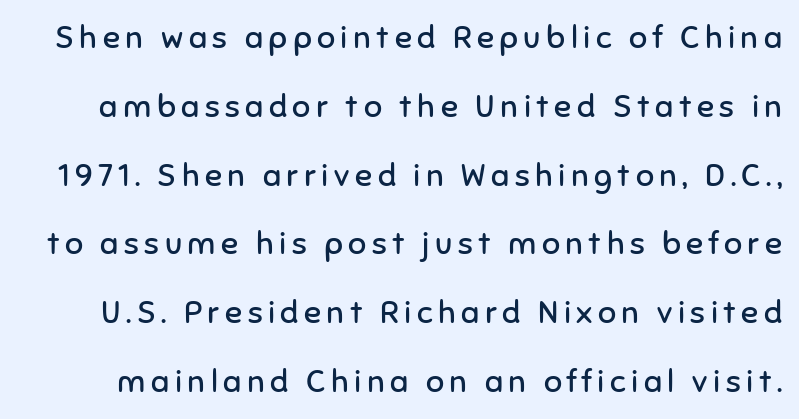
Proportional: the letters do not fall into vertical columns. The passage shown stacks its lines with a broad gap. The passage shown is not bold in any degree. A clean baseline with only descenders dipping below it. The type family on display is of the sans-serif kind. Characters remain perfectly vertical along every line.
